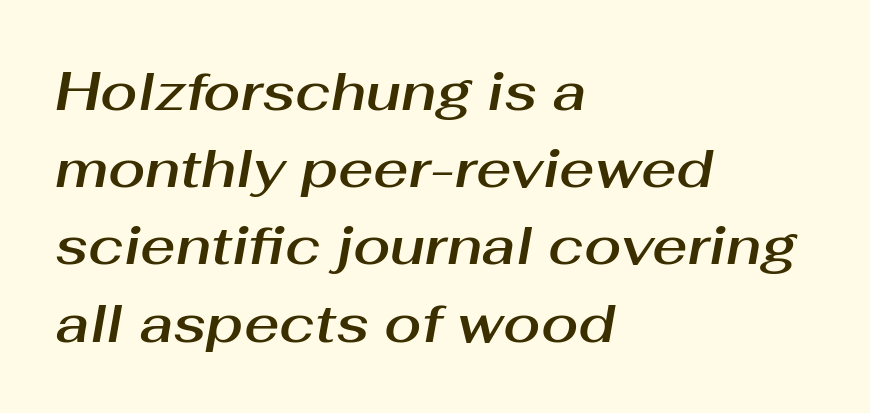
Quick note: italic. A bare baseline throughout the passage. The block of text has a typical density, with ordinary space between rows. Typeset ragged right — the left edge is the straight one. Character widths vary here, with narrow letters taking less room than wide ones.
